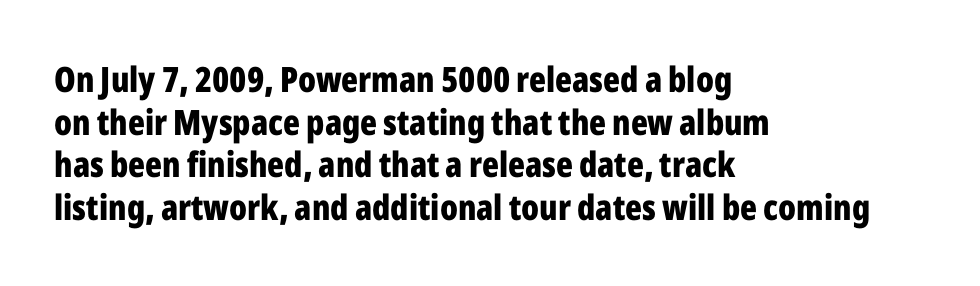
Q: Is the text bold? A: Yes.
Q: Is the text italic (slanted)? A: No, it is upright.
Q: Is the typeface a serif or a sans-serif typeface? A: Sans-serif.
Q: Is the text underlined? A: No.
Q: How is the paragraph aligned? A: Left-aligned.
Q: Is the spacing between letters normal or unusually wide? A: Normal.
Q: Width (condensed, normal, or wide)? A: Condensed.
Q: Stroke contrast? A: Low.
Q: x-height? A: Medium.
Q: Monospaced? A: No.
